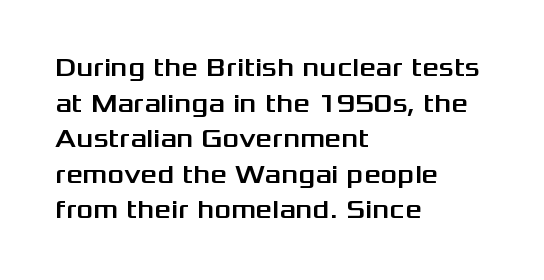
Q: Is the text italic (slanted)? A: No, it is upright.
Q: Is the text underlined? A: No.
Q: How is the paragraph aligned? A: Left-aligned.
Q: Is the spacing between letters normal or unusually wide? A: Normal.
Q: Is the spacing between lines tight, normal or loose? A: Normal.
